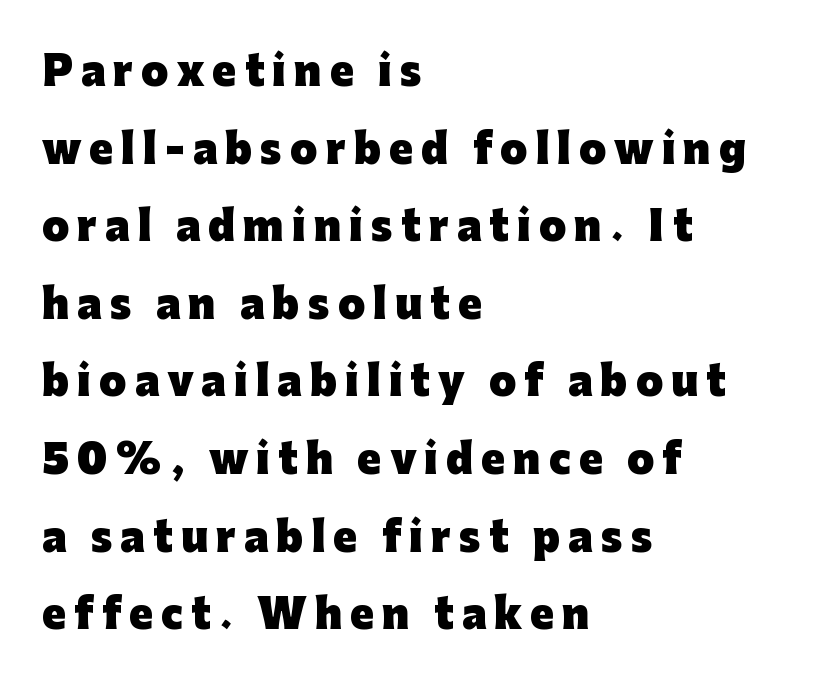
Q: Is the text bold? A: Yes.
Q: Is the text italic (slanted)? A: No, it is upright.
Q: Is the typeface a serif or a sans-serif typeface? A: Sans-serif.
Q: Is the text underlined? A: No.
Q: How is the paragraph aligned? A: Left-aligned.
Q: Is the spacing between letters normal or unusually wide? A: Unusually wide.
Q: Is the spacing between lines tight, normal or loose? A: Loose.
Q: Width (condensed, normal, or wide)? A: Normal.
Q: Stroke contrast? A: Low.
Q: x-height? A: Medium.
Q: Monospaced? A: No.
